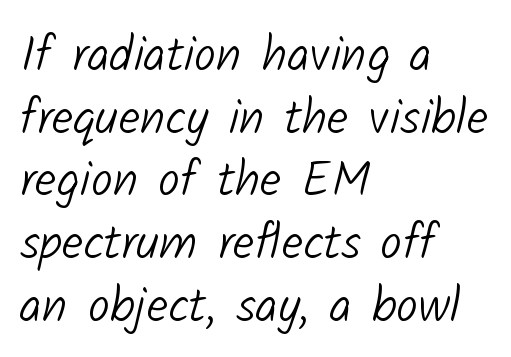
Q: Is the text bold? A: No.
Q: Is the typeface a serif or a sans-serif typeface? A: Sans-serif.
Q: Is the text underlined? A: No.
Q: How is the paragraph aligned? A: Left-aligned.
Q: Is the spacing between letters normal or unusually wide? A: Normal.
Q: Is the spacing between lines tight, normal or loose? A: Normal.
Q: Width (condensed, normal, or wide)? A: Normal.
Q: Stroke contrast? A: Low.
Q: x-height? A: Medium.
Q: Monospaced? A: No.
